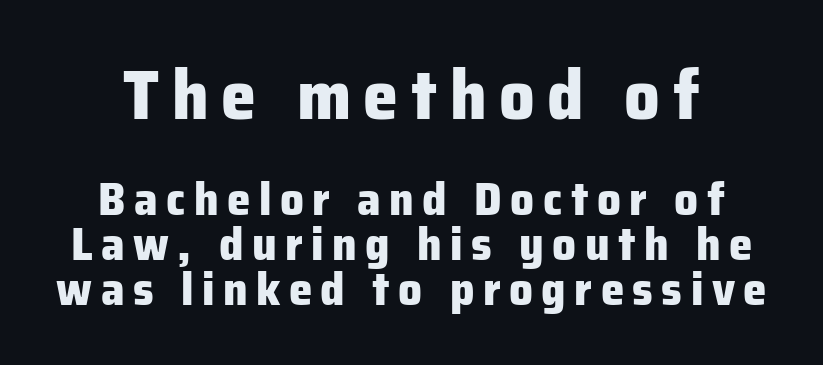
{"serif": "no", "italic": "no", "bold": "yes", "weight": "heavy", "width": "normal", "stroke_contrast": "low", "x_height": "medium", "monospaced": "no", "underline": "no", "align": "center", "line_spacing": "tight", "line_spacing_ratio": 0.95, "larger_block": "first", "size_ratio": 1.49, "glyph_px": 70}
